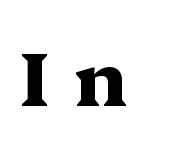
{"serif": "yes", "italic": "no", "bold": "yes", "weight": "heavy", "width": "wide", "stroke_contrast": "medium", "x_height": "medium", "monospaced": "no", "underline": "no", "letter_spacing": "wide", "letter_spacing_em": 0.32, "glyph_px": 76}
